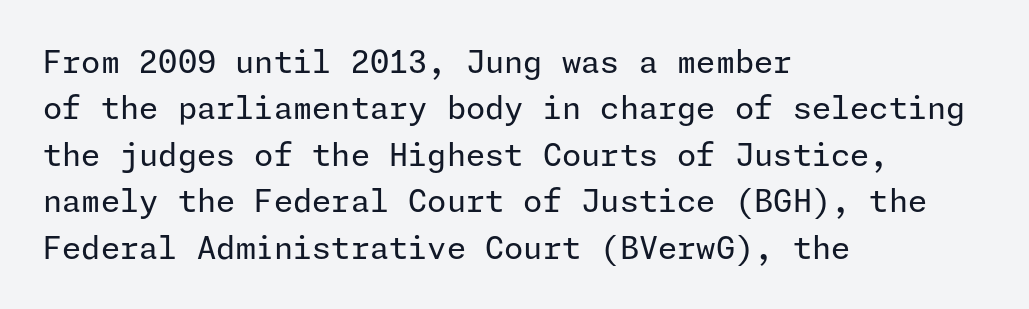
{"serif": "no", "italic": "no", "bold": "no", "weight": "regular", "width": "normal", "stroke_contrast": "low", "x_height": "medium", "underline": "no", "align": "left", "line_spacing": "normal", "line_spacing_ratio": 1.5, "letter_spacing": "normal", "letter_spacing_em": 0.0, "glyph_px": 31}
